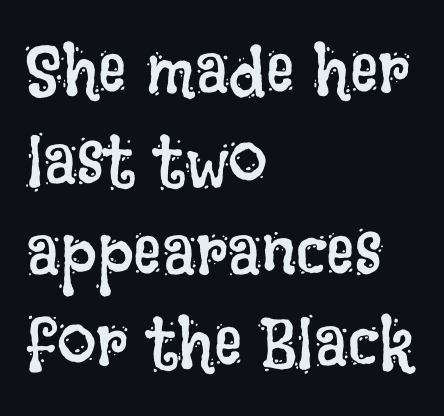
No heavy texture on the line: the type isn't bold. Italic? Not at all — the glyphs are vertical. Spacing verdict: proportional, widths tailored to each character. Here the glyphs are tracked normally, forming tight word shapes. Each row of text sits above clean, open space. Whoever set this chose a conventional vertical rhythm.
